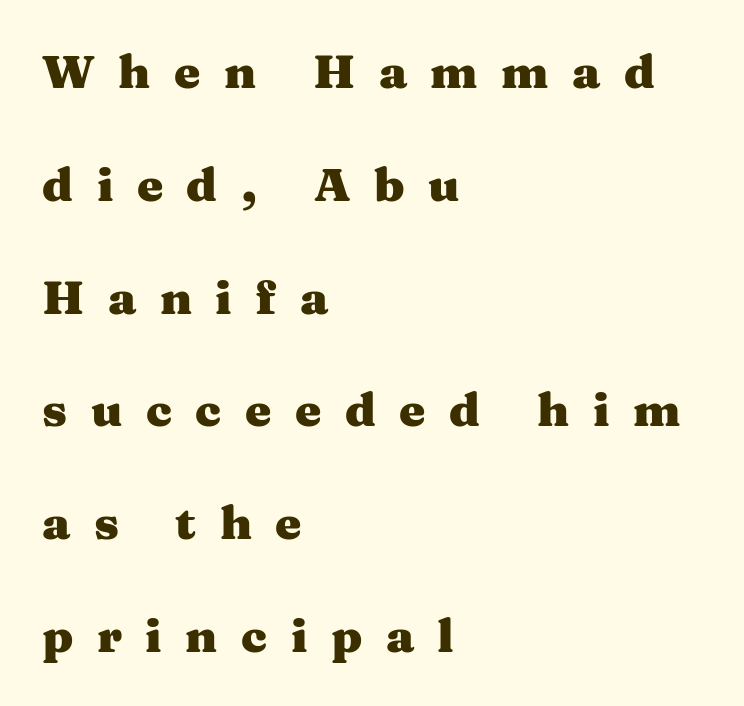
The image shows 47 px heavy, wide serif type, upright; set left-aligned, loose line spacing (2.4x), unusually wide letter spacing (+0.5 em), not underlined; medium stroke contrast and a medium x-height.
